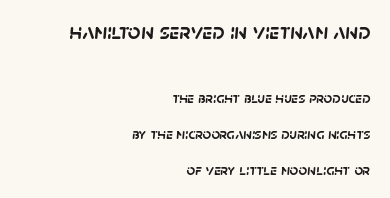
Underlining? Definitely not there. Leading is clearly above the norm, producing a sparse column. Does extra space separate the letters? No, they use regular spacing. Each glyph is drawn with heavy, bold strokes. A student would notice the top passage is typeset larger than what follows.
